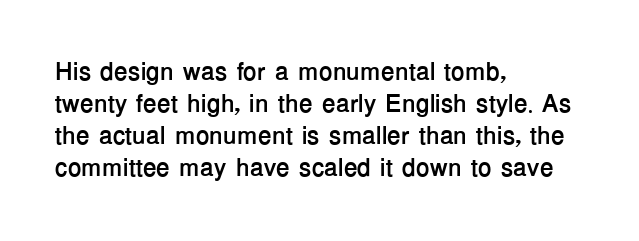
The typesetter chose a ragged-right arrangement here. The line texture is even and compact thanks to regular tracking. Summary of weight: heavy, a full bold. Vertically, the passage feels balanced, rows spaced as you'd expect. In terms of posture, this sample is upright.
